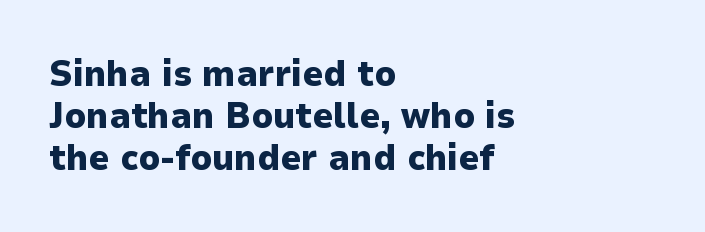
The image shows 36 px heavy sans-serif type, upright; set left-aligned, line spacing 1.16x, normal letter spacing, not underlined; low stroke contrast and a medium x-height.
